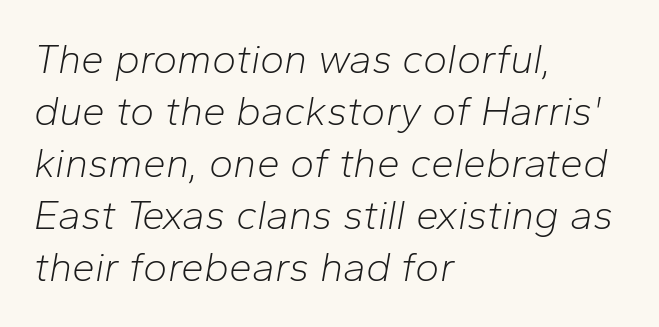
The image shows 41 px light type, italic (leaning right); set left-aligned, normal line spacing (1.27x), normal letter spacing, not underlined; low stroke contrast and a medium x-height.
